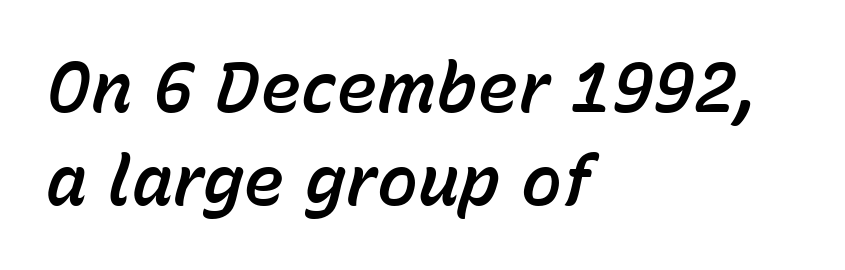
{"italic": "yes", "lean": "right", "slant_degrees": 15, "width": "normal", "stroke_contrast": "low", "x_height": "medium", "monospaced": "no", "underline": "no", "align": "left", "line_spacing": "normal", "line_spacing_ratio": 1.35, "letter_spacing": "normal", "letter_spacing_em": 0.0, "glyph_px": 69}
